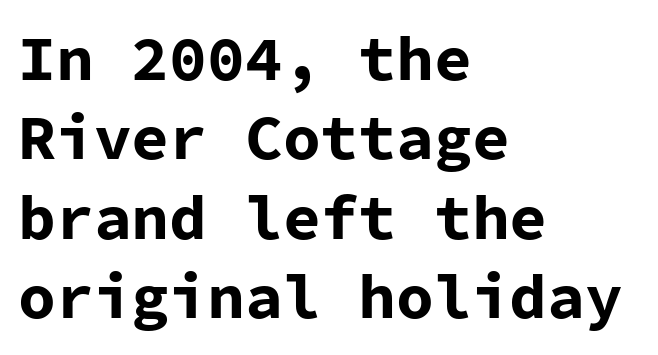
The typeface chosen for these lines omits serifs. One-word summary of the alignment: left. The face used here is rendered with its standard letterfit. Honestly, there is no underline to notice here at all.
